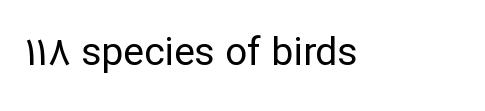
{"serif": "no", "italic": "no", "bold": "no", "weight": "regular", "width": "normal", "stroke_contrast": "low", "x_height": "medium", "monospaced": "no", "underline": "no", "letter_spacing": "normal", "letter_spacing_em": 0.0, "glyph_px": 39}
